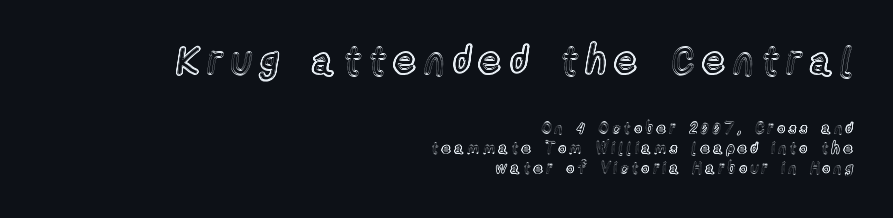
Horizontal alignment here is rightward, an uncommon choice for prose. Someone cranked the tracking dial way up on this one. The composition opens big and finishes small. Each letter keeps its own natural width here, so spacing adapts to shape.
